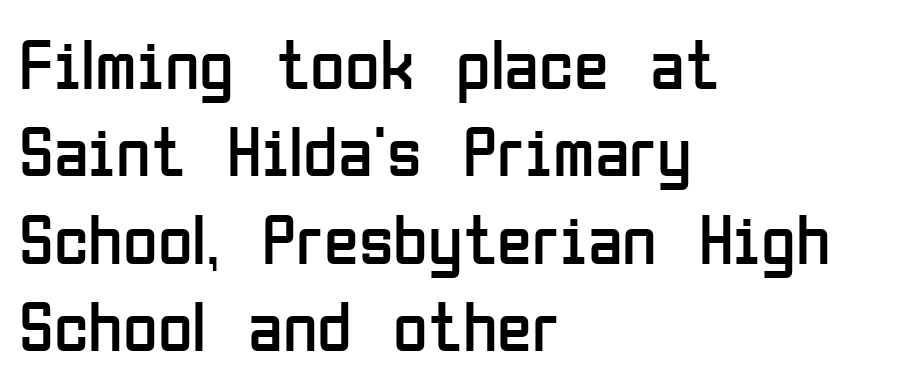
The image shows 71 px regular-weight, condensed sans-serif type, upright; set left-aligned, line spacing 1.23x, normal letter spacing, not underlined; low stroke contrast and a medium x-height.
